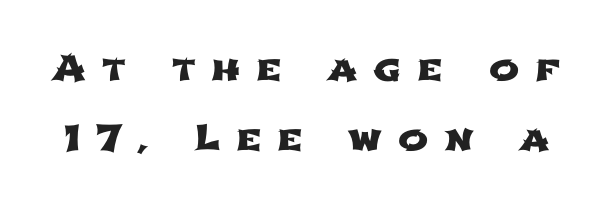
The image shows 36 px wide sans-serif type; set loose line spacing (1.94x), unusually wide letter spacing (+0.44 em), not underlined; low stroke contrast and a medium x-height.
